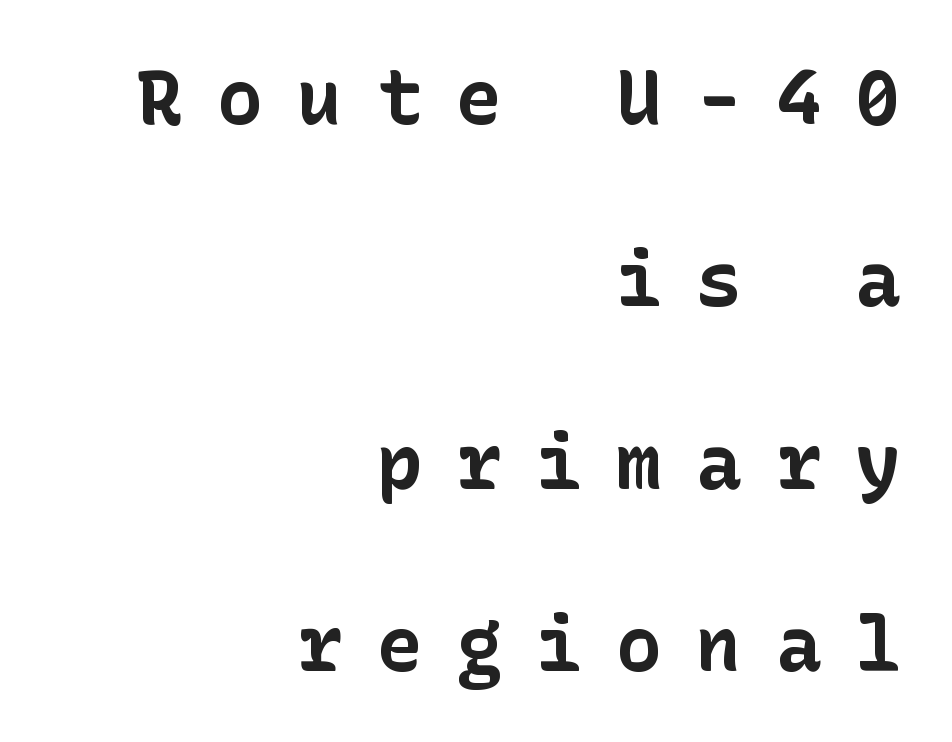
{"serif": "no", "italic": "no", "bold": "yes", "weight": "bold", "width": "normal", "stroke_contrast": "low", "x_height": "medium", "underline": "no", "align": "right", "line_spacing": "loose", "line_spacing_ratio": 2.4, "letter_spacing": "wide", "letter_spacing_em": 0.45, "glyph_px": 76}
